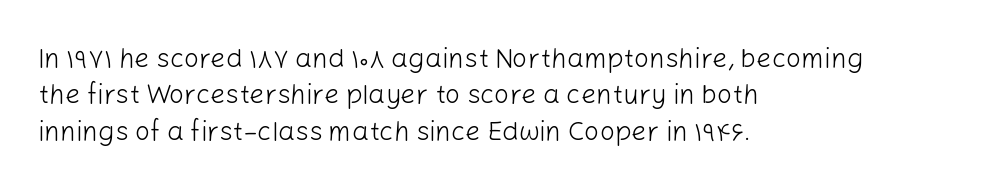
Upright lettering throughout. Reading down the column, the eye jumps a familiar distance to each next line. The typesetting does not lean heavy: it is not bold. Horizontal alignment here is leftward, the default for most running prose. The space directly below the letters is spotless. Glyph-to-glyph distance matches everyday printed text.
